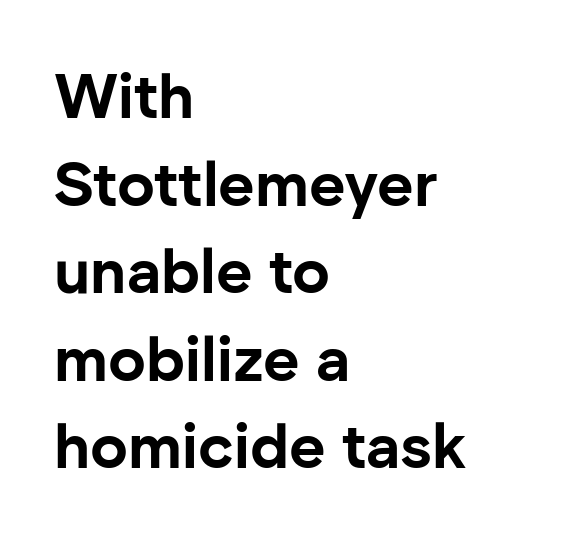
Q: Is the text bold? A: Yes.
Q: Is the text italic (slanted)? A: No, it is upright.
Q: Is the typeface a serif or a sans-serif typeface? A: Sans-serif.
Q: Is the text underlined? A: No.
Q: How is the paragraph aligned? A: Left-aligned.
Q: Is the spacing between letters normal or unusually wide? A: Normal.
Q: Is the spacing between lines tight, normal or loose? A: Normal.
Q: Width (condensed, normal, or wide)? A: Normal.
Q: Stroke contrast? A: Low.
Q: x-height? A: Medium.
Q: Monospaced? A: No.
